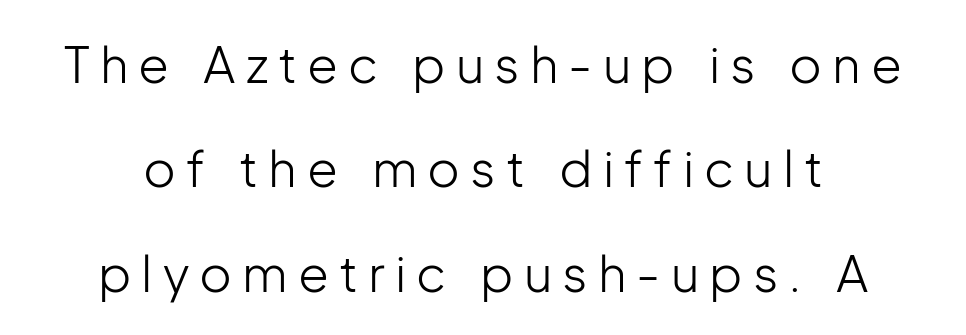
{"serif": "no", "italic": "no", "bold": "no", "weight": "light", "width": "normal", "stroke_contrast": "low", "x_height": "medium", "monospaced": "no", "underline": "no", "line_spacing": "loose", "line_spacing_ratio": 2.09, "letter_spacing": "wide", "letter_spacing_em": 0.2, "glyph_px": 50}
